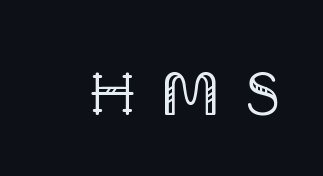
Q: Is the text bold? A: No.
Q: Is the text italic (slanted)? A: No, it is upright.
Q: Is the typeface a serif or a sans-serif typeface? A: Serif.
Q: Is the text underlined? A: No.
Q: Is the spacing between letters normal or unusually wide? A: Unusually wide.
Q: Width (condensed, normal, or wide)? A: Normal.
Q: Stroke contrast? A: Low.
Q: x-height? A: Medium.
Q: Monospaced? A: No.
